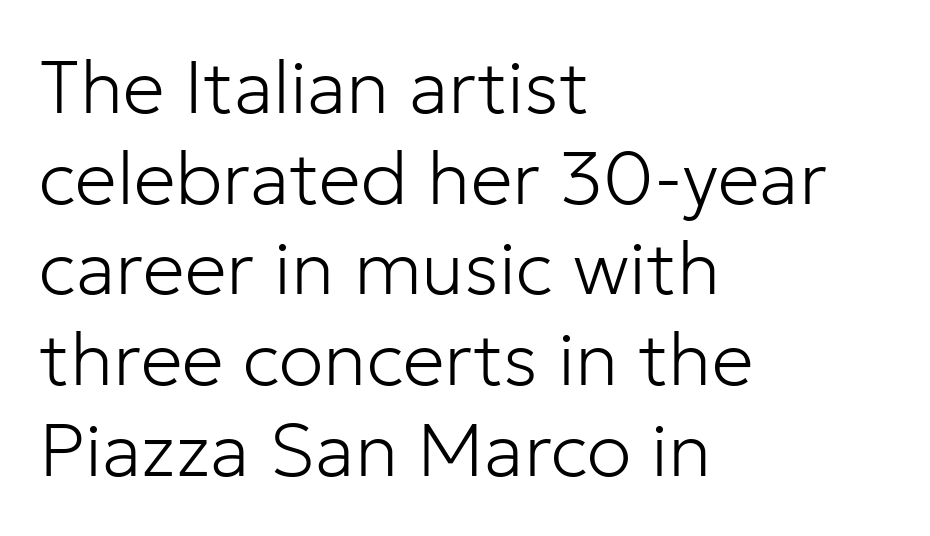
The font family rendered here belongs to the sans-serif group. A classic flush-left, rag-right setting is used for this passage. Unbolded letterforms with no extra heft. The string is rendered with underlining switched off. What stands out about the letter spacing? Nothing — it is the standard amount. Do the characters align in a grid? No, the font is proportional.
